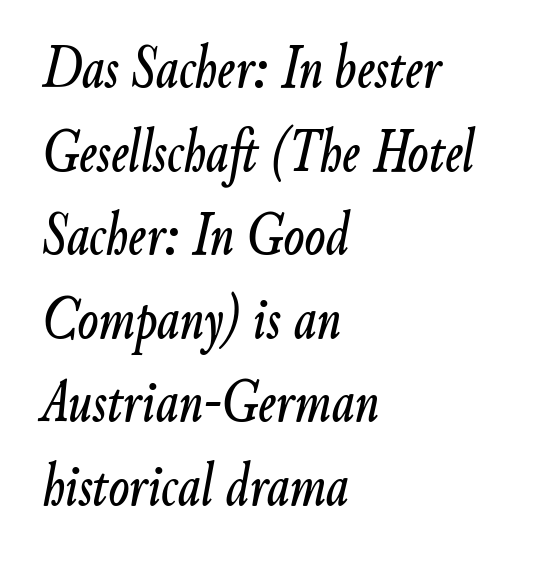
Q: Is the text italic (slanted)? A: Yes, it leans right by about 9 degrees.
Q: Is the text underlined? A: No.
Q: How is the paragraph aligned? A: Left-aligned.
Q: Is the spacing between letters normal or unusually wide? A: Normal.
Q: Is the spacing between lines tight, normal or loose? A: Normal.
Q: Width (condensed, normal, or wide)? A: Condensed.
Q: Stroke contrast? A: Low.
Q: x-height? A: Small.
Q: Monospaced? A: No.
